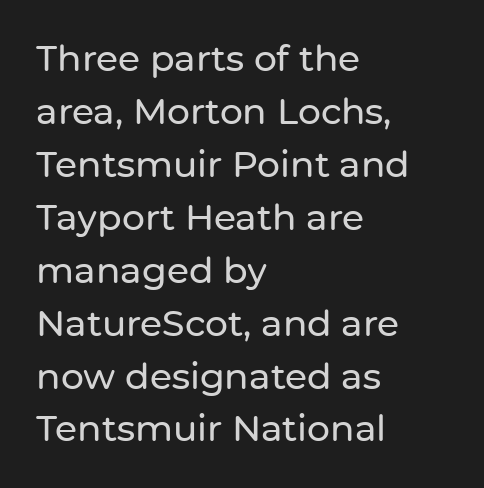
Q: Is the text italic (slanted)? A: No, it is upright.
Q: Is the typeface a serif or a sans-serif typeface? A: Sans-serif.
Q: Is the text underlined? A: No.
Q: How is the paragraph aligned? A: Left-aligned.
Q: Is the spacing between letters normal or unusually wide? A: Normal.
Q: Is the spacing between lines tight, normal or loose? A: Normal.
Q: Width (condensed, normal, or wide)? A: Normal.
Q: Stroke contrast? A: Low.
Q: x-height? A: Medium.
Q: Monospaced? A: No.
